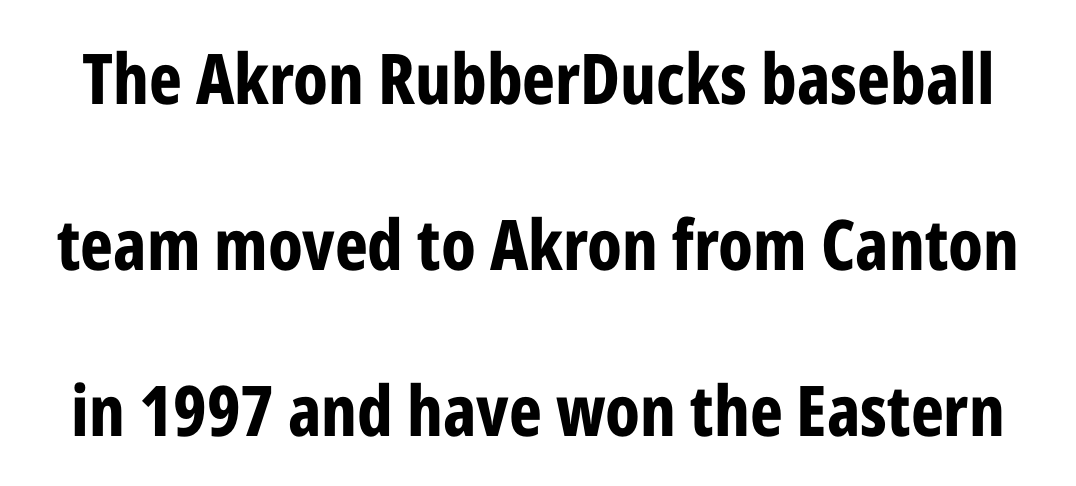
{"serif": "no", "italic": "no", "bold": "yes", "weight": "bold", "width": "condensed", "stroke_contrast": "low", "x_height": "medium", "monospaced": "no", "underline": "no", "line_spacing": "loose", "line_spacing_ratio": 2.37, "letter_spacing": "normal", "letter_spacing_em": 0.0, "glyph_px": 70}
